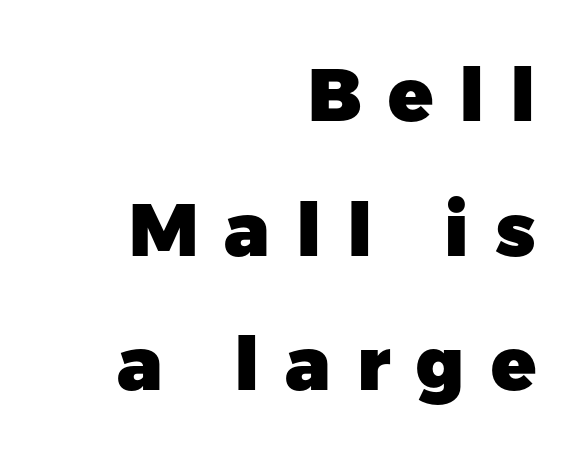
Q: Is the text bold? A: Yes.
Q: Is the text italic (slanted)? A: No, it is upright.
Q: Is the typeface a serif or a sans-serif typeface? A: Sans-serif.
Q: Is the text underlined? A: No.
Q: How is the paragraph aligned? A: Right-aligned.
Q: Is the spacing between letters normal or unusually wide? A: Unusually wide.
Q: Width (condensed, normal, or wide)? A: Normal.
Q: Stroke contrast? A: Low.
Q: x-height? A: Medium.
Q: Monospaced? A: No.
